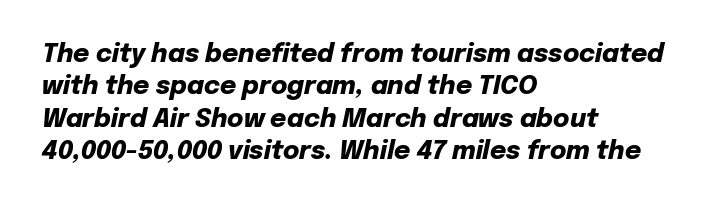
Leading matches the norm, producing a regular column. Thick stems and heavy bowls — unmistakably bold. When letters slant like this, we call the style italic. Spacing between characters is what you'd get straight out of the box. Every row of glyphs begins at an identical x-position on the left. This rendering features lettering with no underline.
